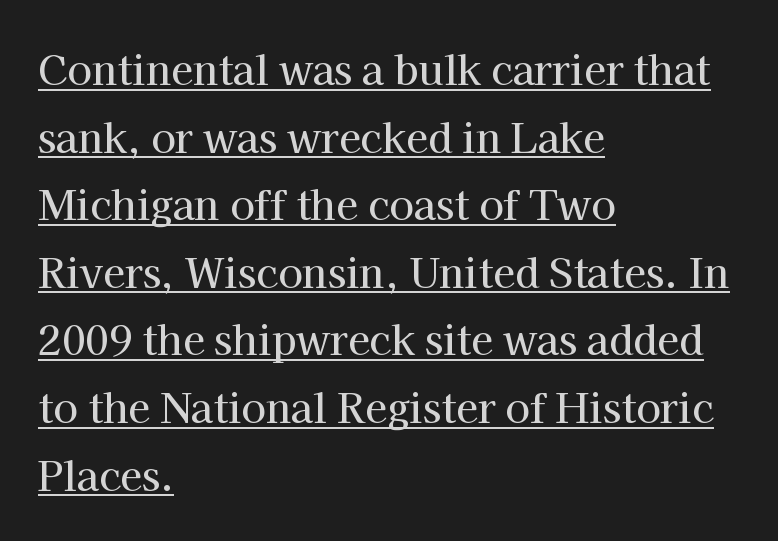
Q: Is the text italic (slanted)? A: No, it is upright.
Q: Is the typeface a serif or a sans-serif typeface? A: Serif.
Q: Is the text underlined? A: Yes.
Q: How is the paragraph aligned? A: Left-aligned.
Q: Is the spacing between letters normal or unusually wide? A: Normal.
Q: Is the spacing between lines tight, normal or loose? A: Normal.
Q: Width (condensed, normal, or wide)? A: Normal.
Q: Stroke contrast? A: High.
Q: x-height? A: Medium.
Q: Monospaced? A: No.
